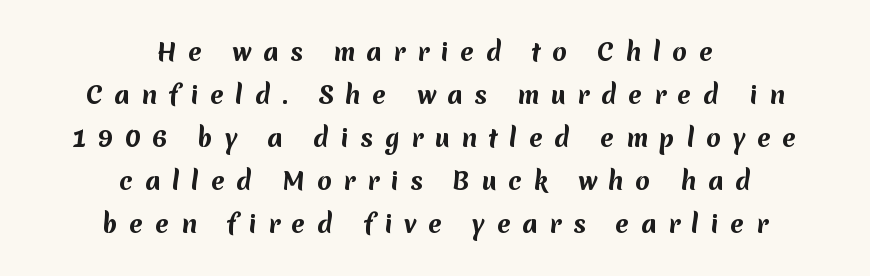
Q: Is the text bold? A: Yes.
Q: Is the text underlined? A: No.
Q: How is the paragraph aligned? A: Centered.
Q: Is the spacing between letters normal or unusually wide? A: Unusually wide.
